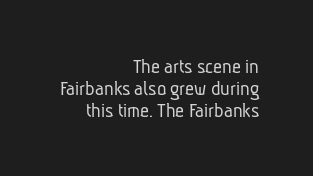
{"bold": "no", "underline": "no", "align": "right", "line_spacing": "tight", "line_spacing_ratio": 0.99, "letter_spacing": "normal", "letter_spacing_em": 0.0, "glyph_px": 22}
